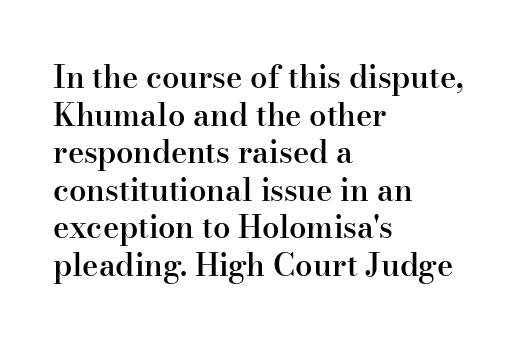
The image shows 31 px semibold serif type, upright; set left-aligned, line spacing 1.21x, normal letter spacing, not underlined; high stroke contrast and a small x-height.
